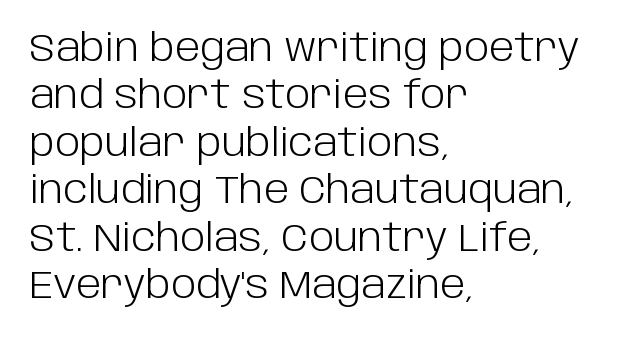
The image shows 38 px light sans-serif type, upright; set left-aligned, normal line spacing (1.25x), normal letter spacing, not underlined; low stroke contrast and a large x-height.
